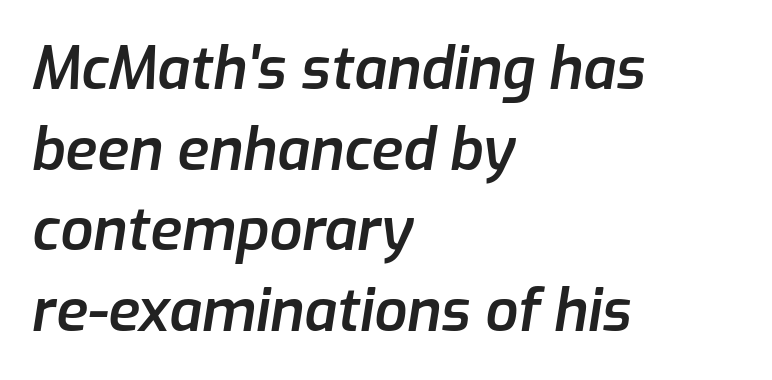
{"italic": "yes", "lean": "right", "slant_degrees": 9, "bold": "semi", "weight": "semibold", "width": "normal", "stroke_contrast": "low", "x_height": "medium", "monospaced": "no", "underline": "no", "align": "left", "line_spacing": "normal", "line_spacing_ratio": 1.39, "letter_spacing": "normal", "letter_spacing_em": 0.0, "glyph_px": 58}
